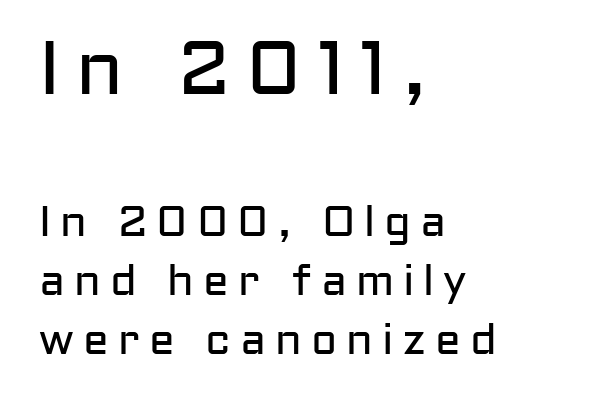
The image shows 76 px regular-weight sans-serif type, upright; set left-aligned, normal line spacing (1.38x), unusually wide letter spacing (+0.21 em), not underlined; the first (top) block is 1.77x larger; low stroke contrast and a medium x-height.
